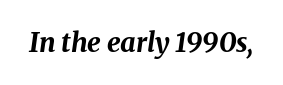
Notice how the stems are inclined rather than vertical — that's the hallmark of italics. Anything drawn beneath the words? Only blank space. The line texture is even and compact thanks to regular tracking. Students, this is bold: see how much ink each stroke carries.
